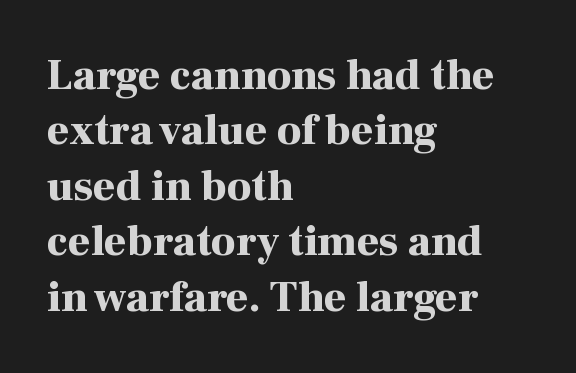
{"serif": "yes", "italic": "no", "bold": "yes", "weight": "bold", "width": "normal", "stroke_contrast": "high", "x_height": "medium", "monospaced": "no", "underline": "no", "align": "left", "line_spacing": "normal", "line_spacing_ratio": 1.29, "letter_spacing": "normal", "letter_spacing_em": 0.0, "glyph_px": 43}
